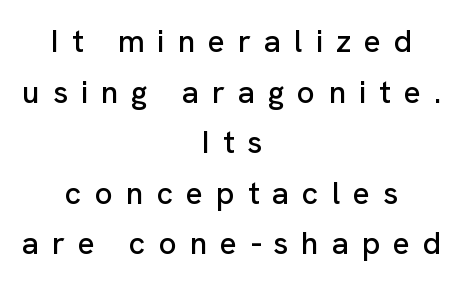
{"serif": "no", "italic": "no", "width": "normal", "stroke_contrast": "low", "x_height": "medium", "monospaced": "no", "underline": "no", "align": "center", "line_spacing": "normal", "line_spacing_ratio": 1.58, "letter_spacing": "wide", "letter_spacing_em": 0.4, "glyph_px": 32}
